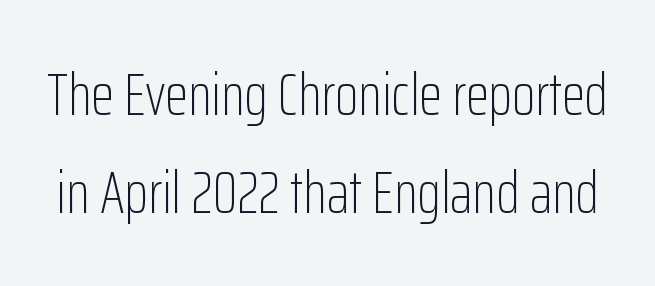
The image shows 60 px light, condensed sans-serif type, upright; set normal line spacing (1.63x), normal letter spacing, not underlined; low stroke contrast and a medium x-height.
